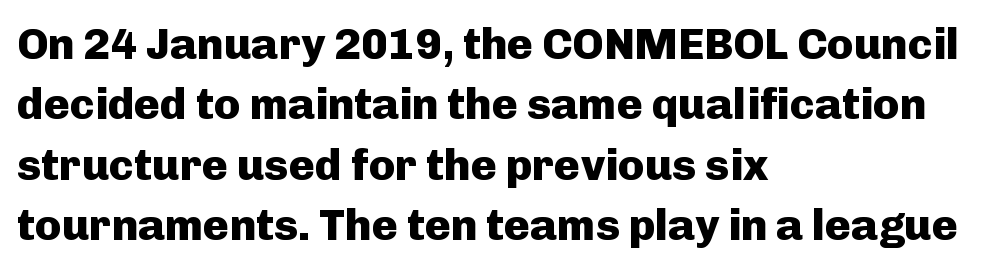
Q: Is the text bold? A: Yes.
Q: Is the text italic (slanted)? A: No, it is upright.
Q: Is the typeface a serif or a sans-serif typeface? A: Sans-serif.
Q: Is the text underlined? A: No.
Q: How is the paragraph aligned? A: Left-aligned.
Q: Is the spacing between letters normal or unusually wide? A: Normal.
Q: Is the spacing between lines tight, normal or loose? A: Normal.
Q: Width (condensed, normal, or wide)? A: Normal.
Q: Stroke contrast? A: Low.
Q: x-height? A: Medium.
Q: Monospaced? A: No.
